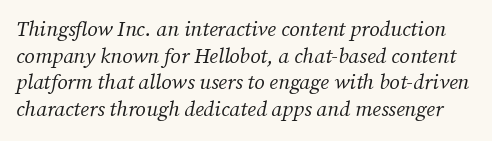
The image shows 21 px text type, italic (leaning right); set normal line spacing (1.27x), normal letter spacing, not underlined.
